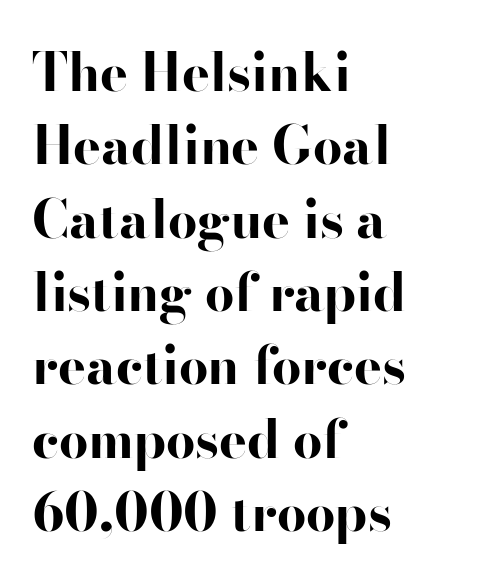
The image shows 52 px bold, wide sans-serif type, upright; set left-aligned, normal line spacing (1.41x), normal letter spacing, not underlined; high stroke contrast and a small x-height.
